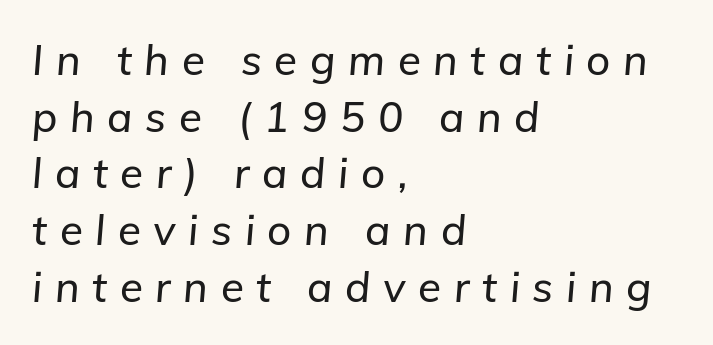
Looks like regular typesetting: each glyph gets only the width it needs. Notice how the stems are inclined rather than vertical — that's the hallmark of italics. Evenly set lines give the paragraph a standard silhouette. This rendering widens character spacing well past its baseline value.
